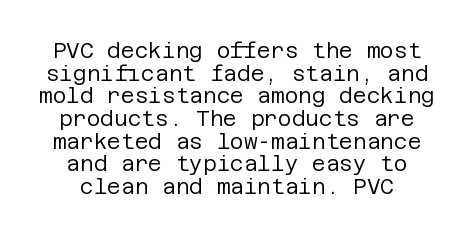
The image shows 21 px text type, upright; set tight line spacing (1.08x), normal letter spacing, not underlined.
